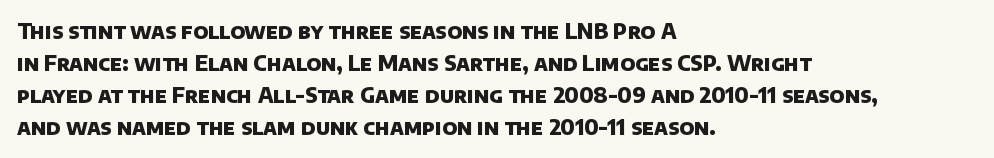
Q: Is the text bold? A: Yes.
Q: Is the text underlined? A: No.
Q: How is the paragraph aligned? A: Left-aligned.
Q: Is the spacing between letters normal or unusually wide? A: Normal.
Q: Is the spacing between lines tight, normal or loose? A: Normal.
